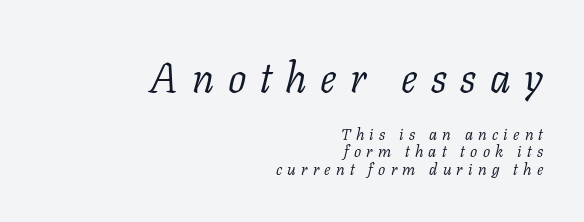
Size hierarchy here favors the leading block over the trailing one. The glyphs look as if they've been sheared to an angle. Check where the strokes stop: tiny serifs finish them off. Rows of type sit shoulder to shoulder in the vertical direction. Note the varied advance widths — an 'i' is clearly narrower than an 'm'.
